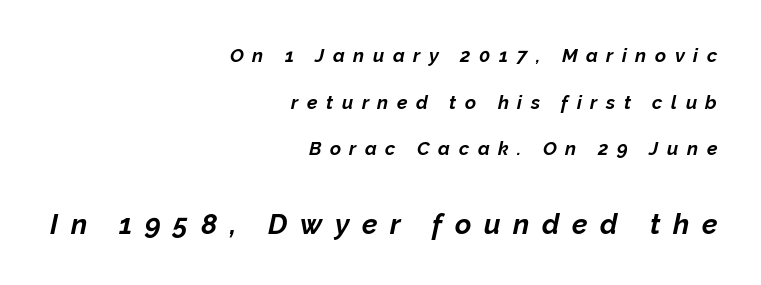
Horizontal bands of white between lines are thick stripes. Clear beneath every line of the passage. Compared with a flush-left layout, this one pins lines to the opposite, right side. An italicized treatment has been applied to the whole sample. The passage shown begins with its smaller block and ends with its larger one. Compared with an ordinary text face, these strokes are far heavier — a full bold.
